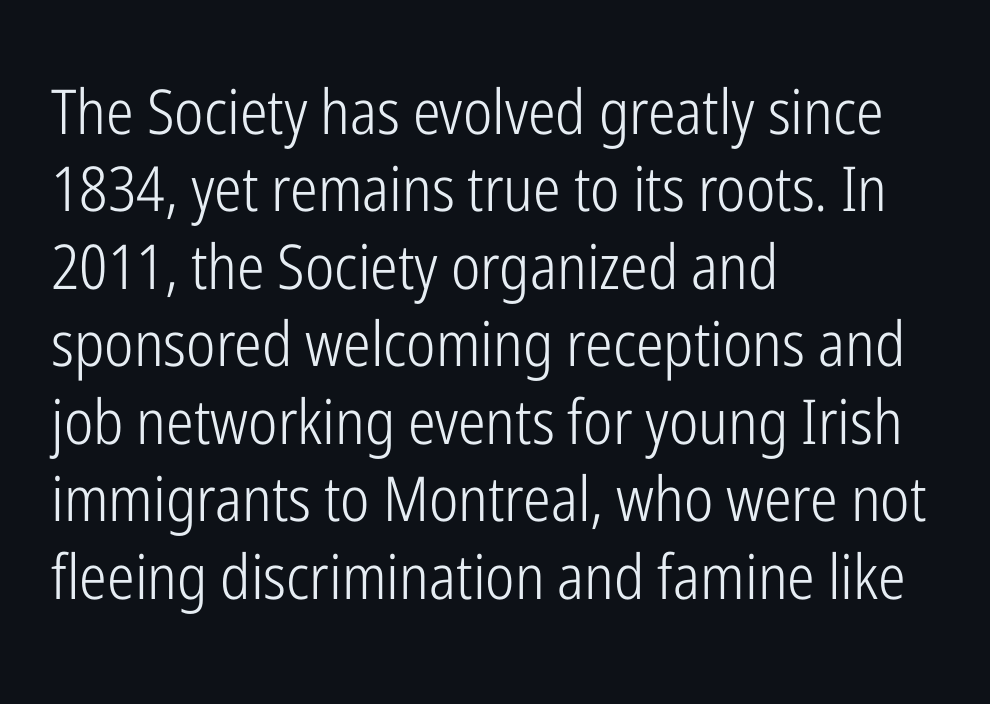
Q: Is the text bold? A: No.
Q: Is the text italic (slanted)? A: No, it is upright.
Q: Is the typeface a serif or a sans-serif typeface? A: Sans-serif.
Q: Is the text underlined? A: No.
Q: How is the paragraph aligned? A: Left-aligned.
Q: Is the spacing between letters normal or unusually wide? A: Normal.
Q: Is the spacing between lines tight, normal or loose? A: Normal.
Q: Width (condensed, normal, or wide)? A: Condensed.
Q: Stroke contrast? A: Low.
Q: x-height? A: Medium.
Q: Monospaced? A: No.
